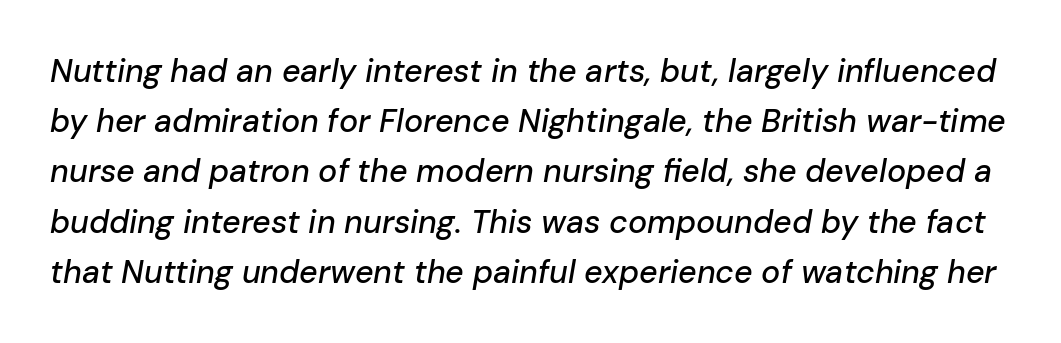
The image shows 32 px text type, italic (leaning right); set normal line spacing (1.57x), normal letter spacing, not underlined; low stroke contrast and a medium x-height.
